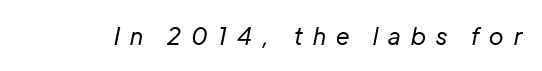
{"italic": "yes", "lean": "right", "slant_degrees": 12, "bold": "no", "underline": "no", "letter_spacing": "wide", "letter_spacing_em": 0.44, "glyph_px": 23}
